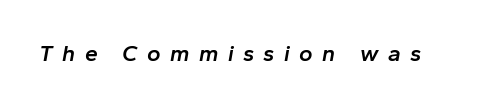
Q: Is the text bold? A: Semi-bold.
Q: Is the text italic (slanted)? A: Yes, it leans right by about 10 degrees.
Q: Is the text underlined? A: No.
Q: Is the spacing between letters normal or unusually wide? A: Unusually wide.
